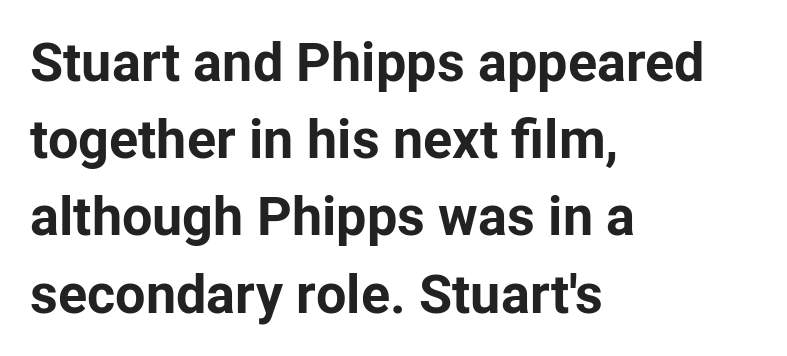
The image shows 54 px bold sans-serif type, upright; set left-aligned, normal line spacing (1.43x), normal letter spacing, not underlined; low stroke contrast and a medium x-height.
